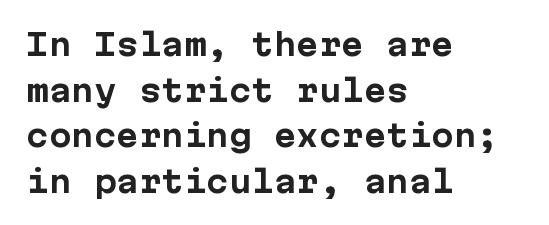
Q: Is the text bold? A: Yes.
Q: Is the text italic (slanted)? A: No, it is upright.
Q: Is the typeface a serif or a sans-serif typeface? A: Sans-serif.
Q: Is the text underlined? A: No.
Q: How is the paragraph aligned? A: Left-aligned.
Q: Is the spacing between letters normal or unusually wide? A: Normal.
Q: Is the spacing between lines tight, normal or loose? A: Normal.
Q: Width (condensed, normal, or wide)? A: Normal.
Q: Stroke contrast? A: Low.
Q: x-height? A: Medium.
Q: Monospaced? A: Yes.
